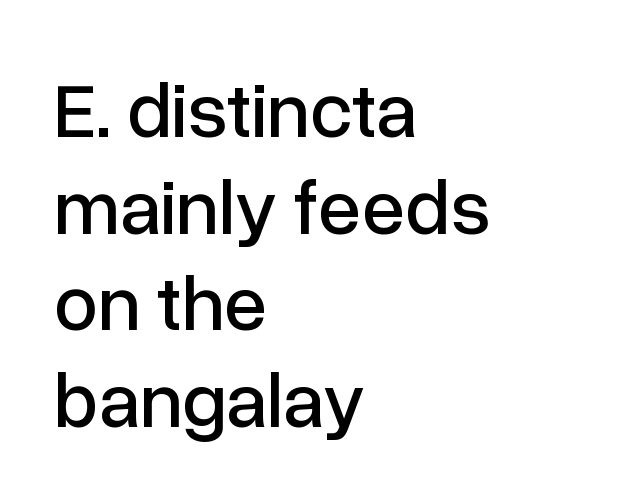
Each letter keeps its own natural width here, so spacing adapts to shape. The face used here is rendered with its standard letterfit. Horizontal alignment here is leftward, the default for most running prose. The passage shown is not underscored anywhere.
